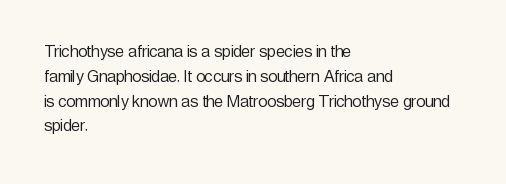
Each stroke keeps to a modest, everyday thickness or less. The type is set solid horizontally, with unmodified tracking. Italic: no, the glyphs are upright roman. In CSS terms this would be text-align: left.
